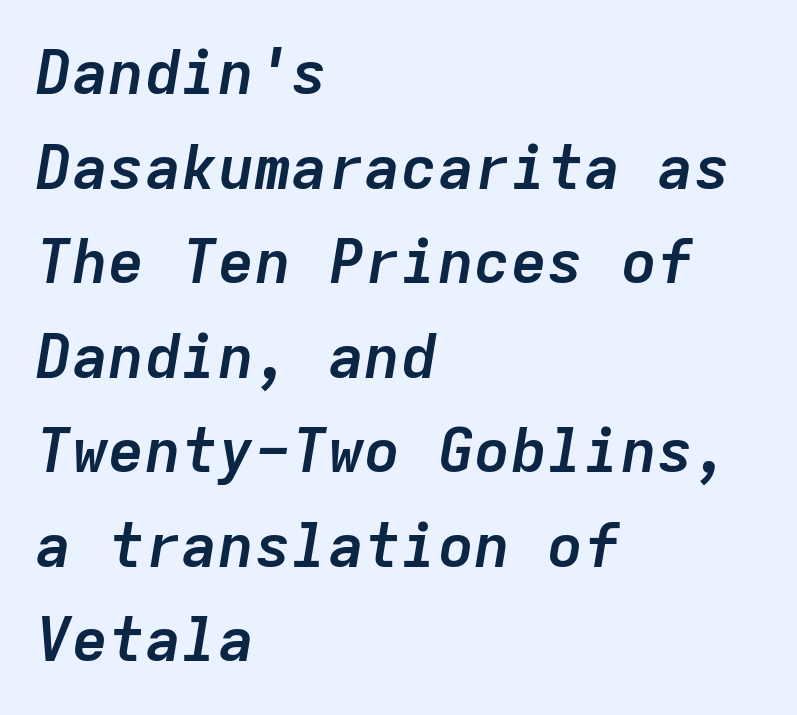
{"italic": "yes", "lean": "right", "slant_degrees": 9, "bold": "yes", "weight": "semibold", "width": "normal", "stroke_contrast": "low", "x_height": "medium", "monospaced": "yes", "underline": "no", "align": "left", "line_spacing": "normal", "line_spacing_ratio": 1.55, "letter_spacing": "normal", "letter_spacing_em": 0.0, "glyph_px": 61}
